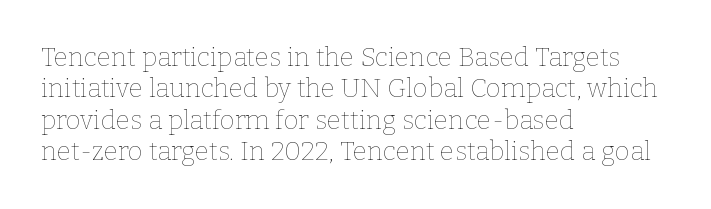
{"italic": "no", "bold": "no", "underline": "no", "align": "left", "line_spacing_ratio": 1.21, "letter_spacing": "normal", "letter_spacing_em": 0.0, "glyph_px": 26}
